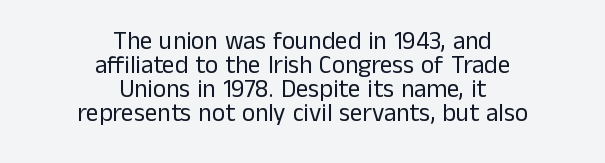
{"italic": "no", "bold": "no", "underline": "no", "align": "center", "line_spacing": "tight", "line_spacing_ratio": 0.96, "letter_spacing": "normal", "letter_spacing_em": 0.0, "glyph_px": 25}
